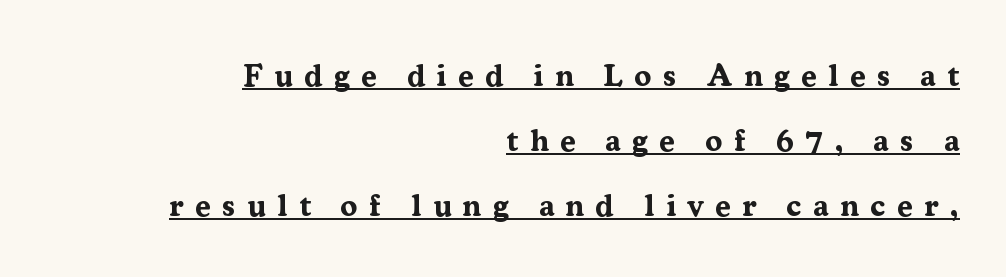
{"serif": "yes", "italic": "no", "bold": "yes", "weight": "bold", "width": "normal", "stroke_contrast": "medium", "x_height": "medium", "monospaced": "no", "underline": "yes", "align": "right", "line_spacing": "loose", "line_spacing_ratio": 2.09, "letter_spacing": "wide", "letter_spacing_em": 0.37, "glyph_px": 31}
